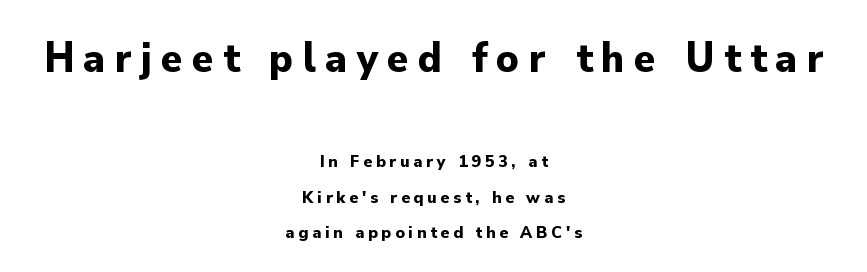
The image shows 44 px bold sans-serif type, upright; set centered, loose line spacing (1.96x), unusually wide letter spacing (+0.21 em), not underlined; the first (top) block is 2.44x larger; low stroke contrast and a small x-height.
